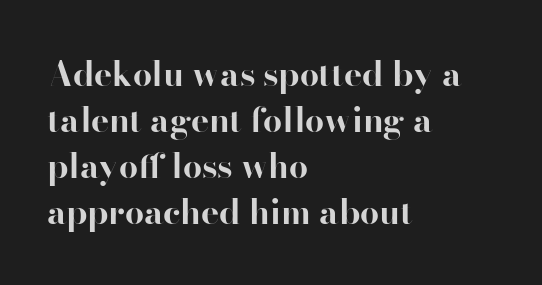
Posture: straight, roman, zero tilt. Words float on clear page, feet unadorned. Character widths vary here, with narrow letters taking less room than wide ones. Typographic density is high because the face is bold. Where is the straight margin? On the left. The passage shown stacks its lines at a standard gap.
